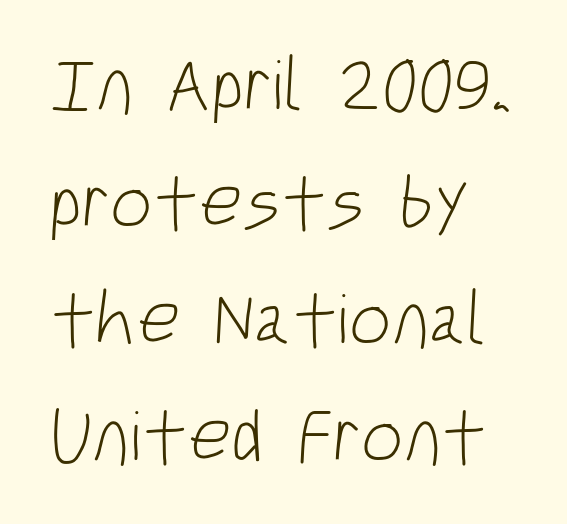
Type style note: lacks serifs. Nothing unusual about the tracking: characters are spaced as the font intends. The strip under each line holds only bare page. Layout note: lines flush left. The face used here is proportionally spaced, like ordinary book or web type. A quiet, ordinary-to-light weight characterises the typeface.
